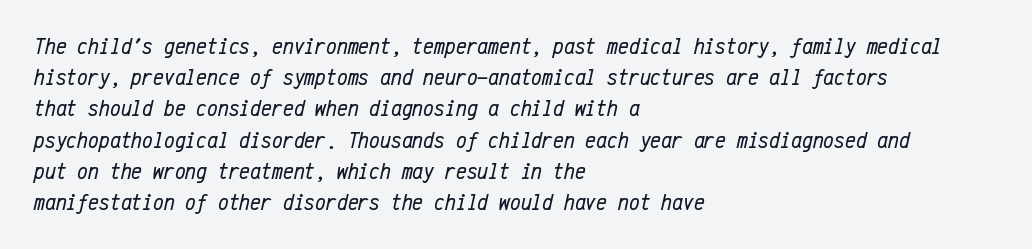
Q: Is the text bold? A: No.
Q: Is the text italic (slanted)? A: Yes, it leans right by about 12 degrees.
Q: Is the text underlined? A: No.
Q: How is the paragraph aligned? A: Left-aligned.
Q: Is the spacing between letters normal or unusually wide? A: Normal.
Q: Is the spacing between lines tight, normal or loose? A: Normal.
